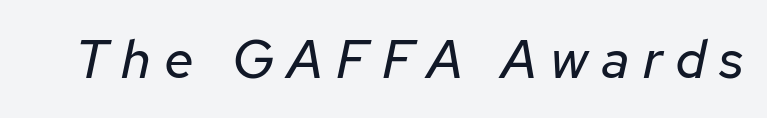
Q: Is the text bold? A: No.
Q: Is the text italic (slanted)? A: Yes, it leans right by about 12 degrees.
Q: Is the text underlined? A: No.
Q: Is the spacing between letters normal or unusually wide? A: Unusually wide.
Q: Width (condensed, normal, or wide)? A: Normal.
Q: Stroke contrast? A: Low.
Q: x-height? A: Medium.
Q: Monospaced? A: No.
